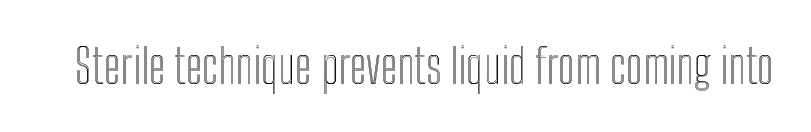
The image shows 47 px condensed type, upright; set normal letter spacing, not underlined; a medium x-height.
